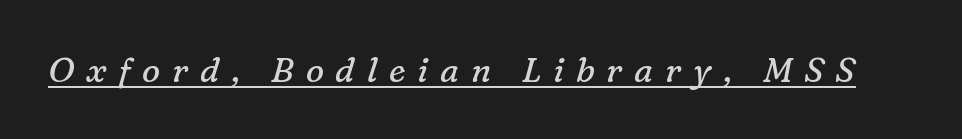
Q: Is the text bold? A: No.
Q: Is the text italic (slanted)? A: Yes, it leans right by about 16 degrees.
Q: Is the typeface a serif or a sans-serif typeface? A: Serif.
Q: Is the text underlined? A: Yes.
Q: Is the spacing between letters normal or unusually wide? A: Unusually wide.
Q: Width (condensed, normal, or wide)? A: Normal.
Q: Stroke contrast? A: Low.
Q: x-height? A: Medium.
Q: Monospaced? A: No.
